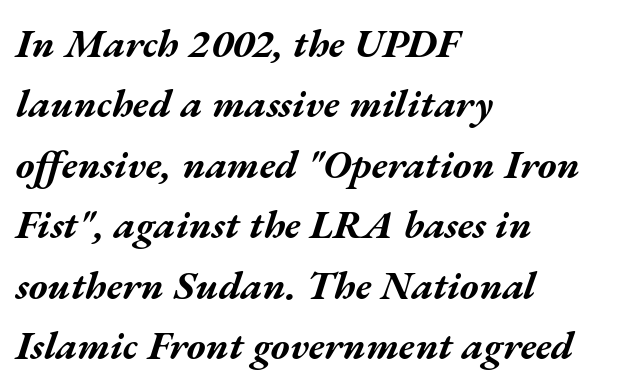
The image shows 40 px bold, wide type, italic (leaning right); set left-aligned, normal line spacing (1.51x), normal letter spacing, not underlined; medium stroke contrast and a medium x-height.
